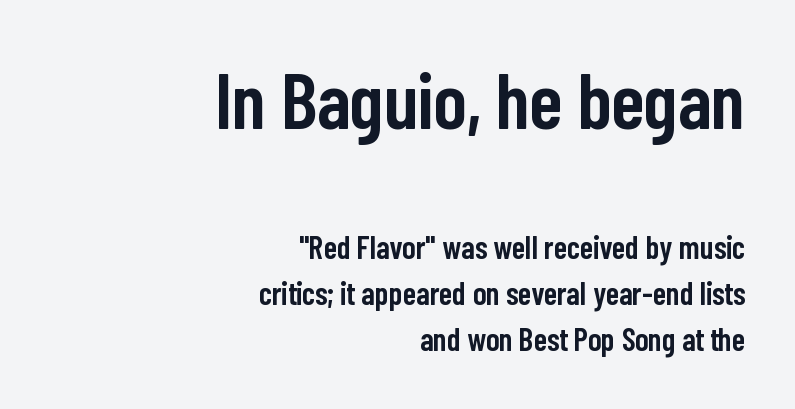
Which margin do the lines hug? The right one — the left edge is uneven. A bare baseline throughout the passage. Compared with typical paragraphs, the rows here are spaced about the same. Posture: straight, roman, zero tilt. To sum up the face: it is a sans, with no serifs. Size hierarchy here favors the leading block over the trailing one.
